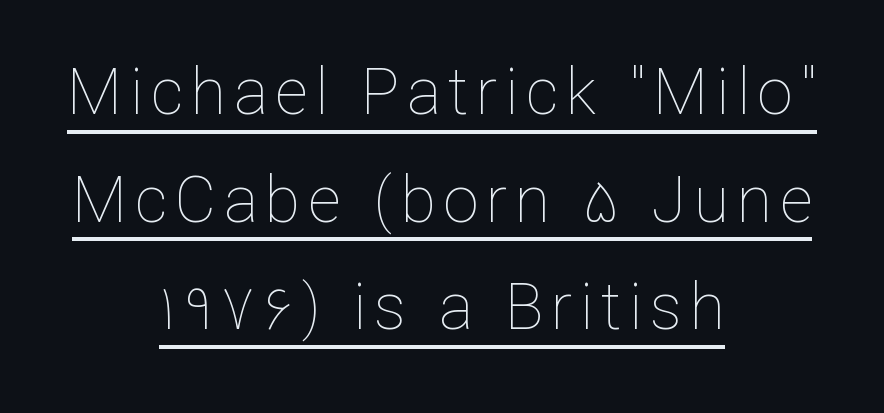
Q: Is the text bold? A: No.
Q: Is the text italic (slanted)? A: No, it is upright.
Q: Is the text underlined? A: Yes.
Q: How is the paragraph aligned? A: Centered.
Q: Is the spacing between lines tight, normal or loose? A: Normal.
Q: Width (condensed, normal, or wide)? A: Normal.
Q: Stroke contrast? A: Low.
Q: x-height? A: Medium.
Q: Monospaced? A: No.
